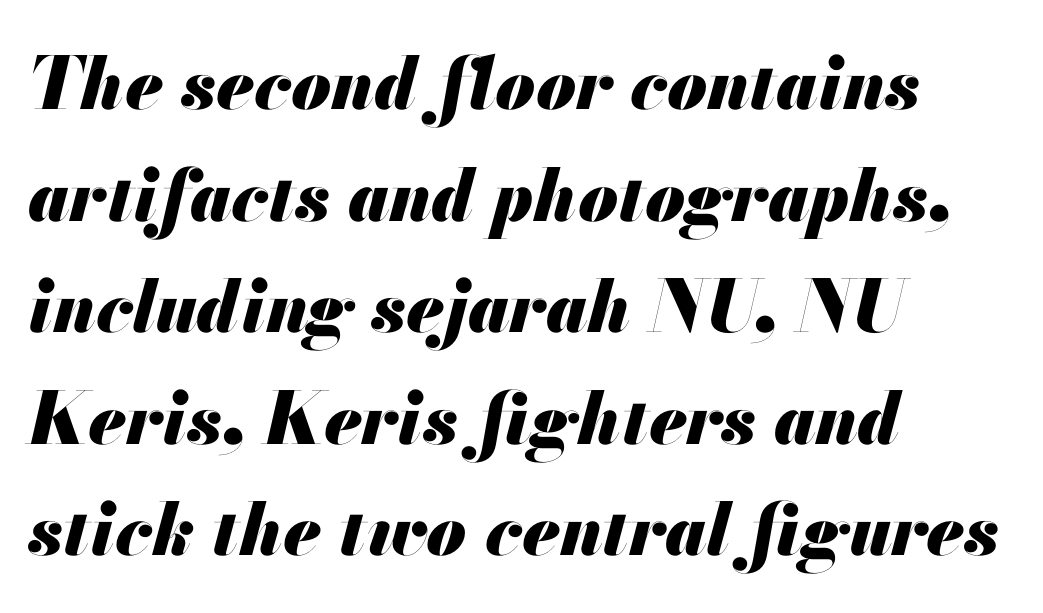
The setting favours the left margin, as ordinary paragraphs usually do. A bare baseline throughout the passage. Spacing verdict: proportional, widths tailored to each character. Inter-character spacing is left at the font's built-in metrics.
